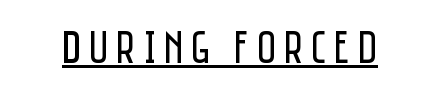
Q: Is the text bold? A: No.
Q: Is the text italic (slanted)? A: No, it is upright.
Q: Is the typeface a serif or a sans-serif typeface? A: Sans-serif.
Q: Is the text underlined? A: Yes.
Q: Width (condensed, normal, or wide)? A: Condensed.
Q: Stroke contrast? A: Low.
Q: x-height? A: Large.
Q: Monospaced? A: No.
